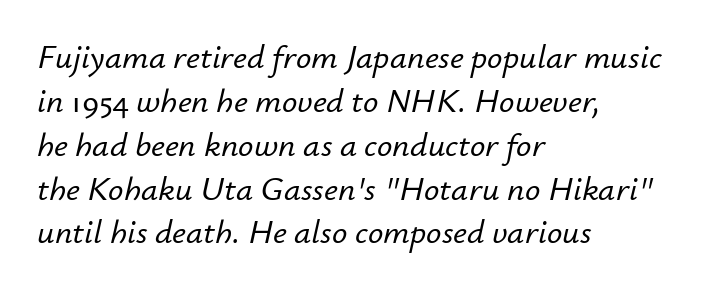
Characters are canted at an angle relative to the baseline's perpendicular. The lines in this sample share a left origin and differ only in where they stop. Here the designer chose a conventional face with non-uniform glyph widths. In terms of letterspacing, this is plain default setting.
